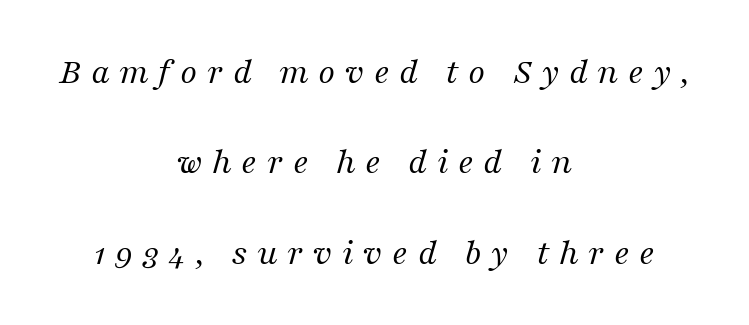
The image shows 38 px regular-weight serif type, italic (leaning right); set centered, loose line spacing (2.38x), unusually wide letter spacing (+0.25 em), not underlined; medium stroke contrast and a medium x-height.
